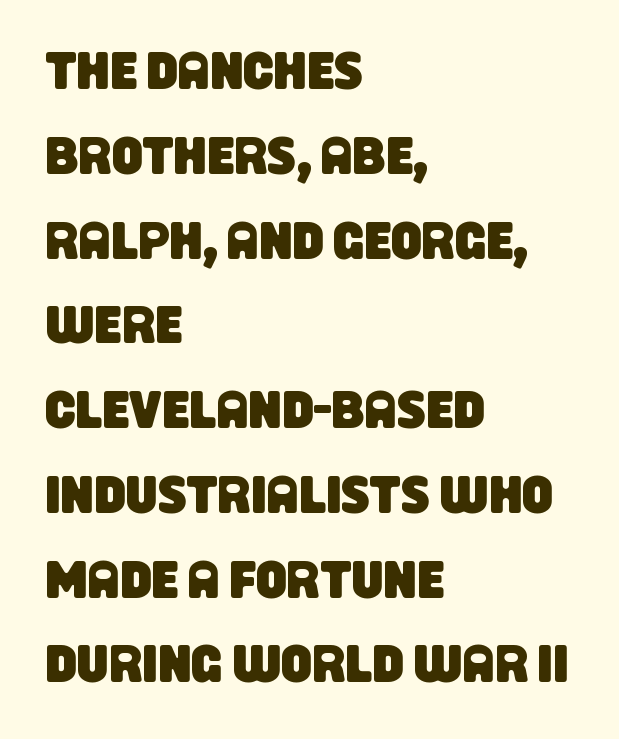
The rendering shows plain stroke endings on the letterforms — a sans-serif design. Leading: standard. The baseline area is clear. What stands out about the letter spacing? Nothing — it is the standard amount.
